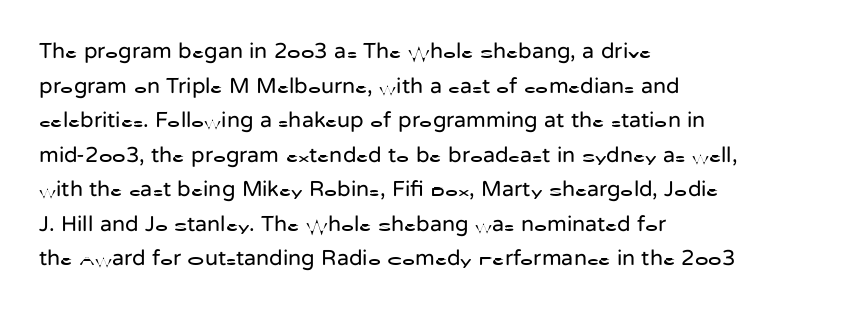
Q: Is the text bold? A: No.
Q: Is the text italic (slanted)? A: No, it is upright.
Q: Is the text underlined? A: No.
Q: How is the paragraph aligned? A: Left-aligned.
Q: Is the spacing between letters normal or unusually wide? A: Normal.
Q: Is the spacing between lines tight, normal or loose? A: Normal.
